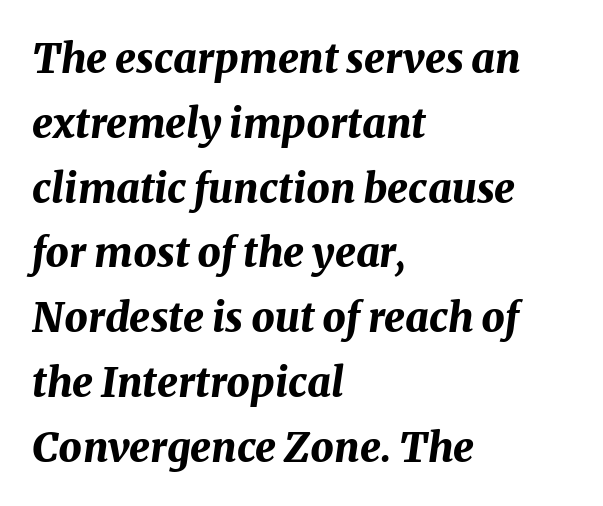
Q: Is the text bold? A: Yes.
Q: Is the text italic (slanted)? A: Yes, it leans right by about 8 degrees.
Q: Is the text underlined? A: No.
Q: How is the paragraph aligned? A: Left-aligned.
Q: Is the spacing between letters normal or unusually wide? A: Normal.
Q: Is the spacing between lines tight, normal or loose? A: Normal.
Q: Width (condensed, normal, or wide)? A: Normal.
Q: Stroke contrast? A: Medium.
Q: x-height? A: Medium.
Q: Monospaced? A: No.
